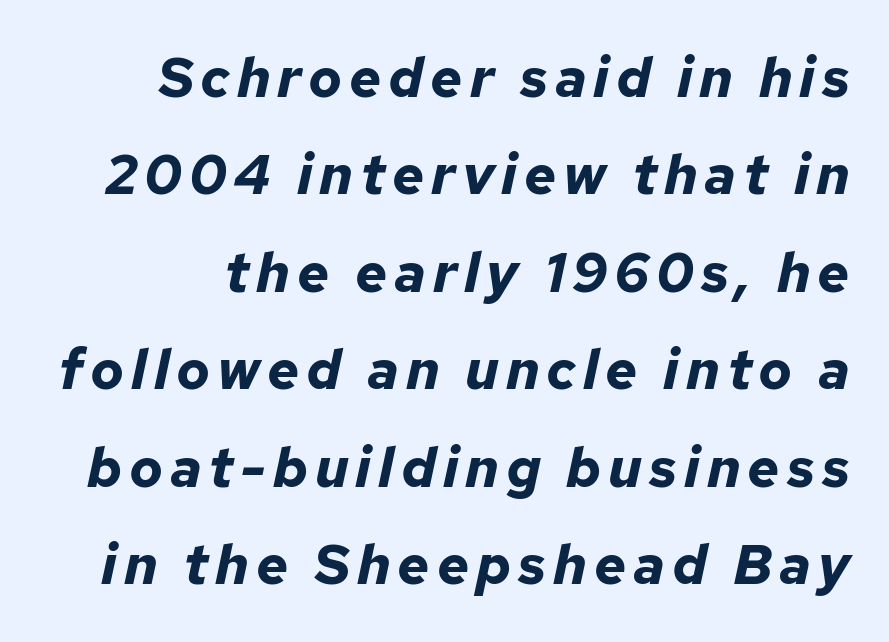
{"italic": "yes", "lean": "right", "slant_degrees": 12, "bold": "yes", "weight": "bold", "width": "normal", "stroke_contrast": "low", "x_height": "medium", "monospaced": "no", "underline": "no", "line_spacing_ratio": 1.74, "glyph_px": 56}
